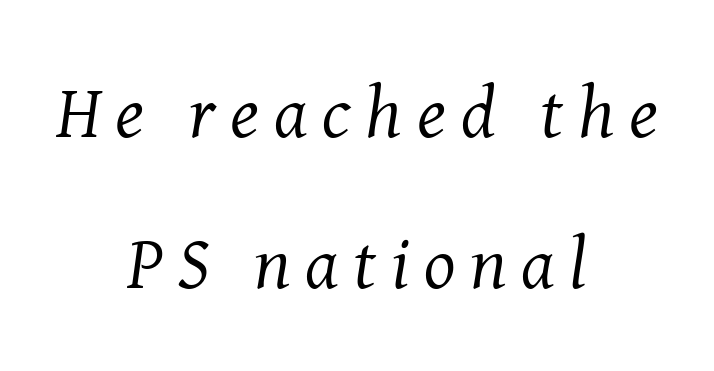
{"serif": "yes", "italic": "yes", "lean": "right", "slant_degrees": 8, "bold": "no", "weight": "regular", "width": "normal", "stroke_contrast": "medium", "x_height": "medium", "monospaced": "no", "underline": "no", "align": "center", "line_spacing": "loose", "line_spacing_ratio": 2.04, "letter_spacing": "wide", "letter_spacing_em": 0.2, "glyph_px": 74}
